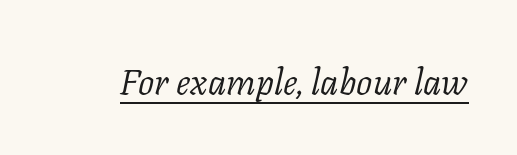
The image shows 36 px light serif type, italic (leaning right); set normal letter spacing, underlined; low stroke contrast and a medium x-height.
